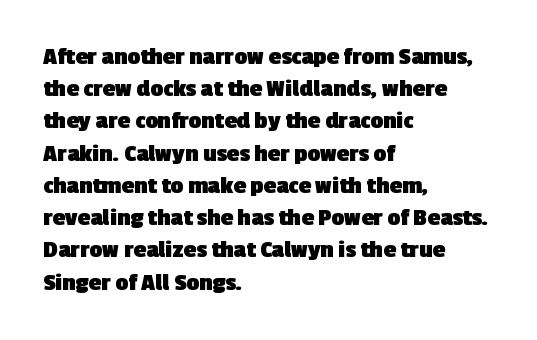
{"bold": "yes", "underline": "no", "align": "left", "line_spacing": "normal", "line_spacing_ratio": 1.29, "letter_spacing": "normal", "letter_spacing_em": 0.0, "glyph_px": 25}
